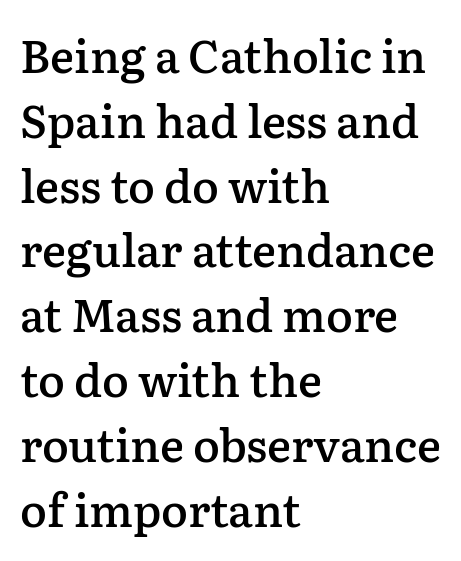
The image shows 45 px semibold serif type, upright; set left-aligned, normal line spacing (1.44x), normal letter spacing, not underlined; low stroke contrast and a medium x-height.
